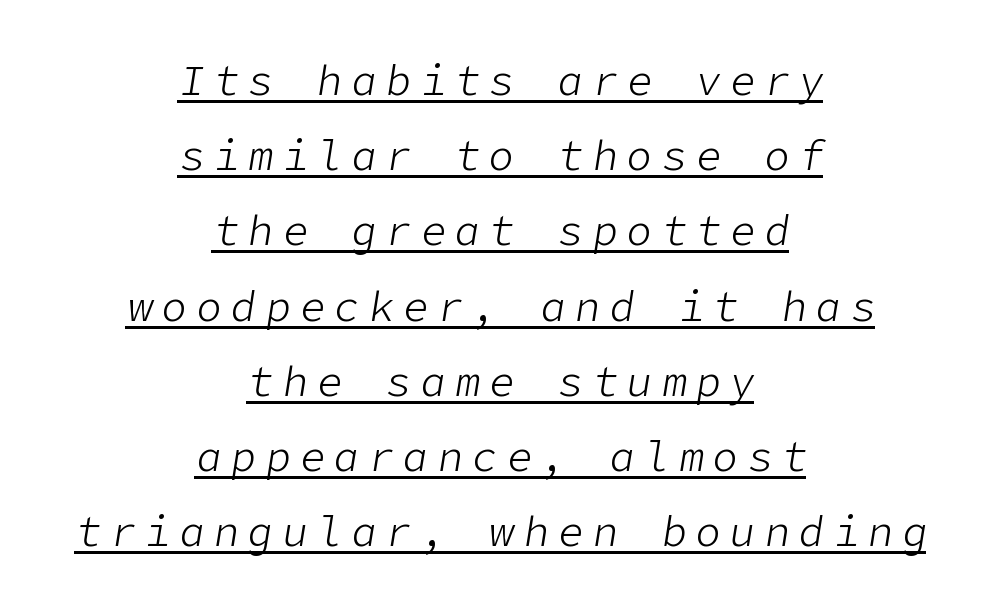
Q: Is the text bold? A: No.
Q: Is the text italic (slanted)? A: Yes, it leans right by about 9 degrees.
Q: Is the text underlined? A: Yes.
Q: How is the paragraph aligned? A: Centered.
Q: Is the spacing between letters normal or unusually wide? A: Unusually wide.
Q: Width (condensed, normal, or wide)? A: Normal.
Q: Stroke contrast? A: Low.
Q: x-height? A: Medium.
